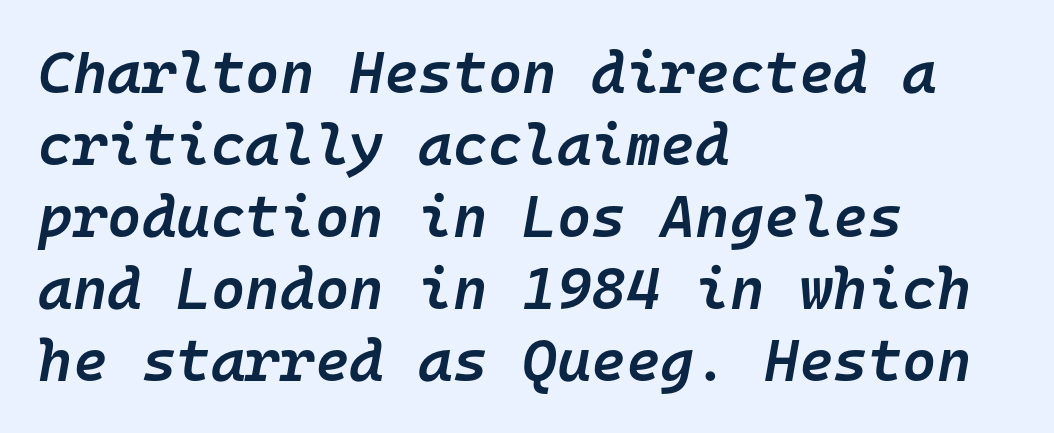
{"italic": "yes", "lean": "right", "slant_degrees": 10, "bold": "semi", "weight": "semibold", "width": "normal", "stroke_contrast": "low", "x_height": "medium", "monospaced": "yes", "underline": "no", "align": "left", "line_spacing_ratio": 1.22, "letter_spacing": "normal", "letter_spacing_em": 0.0, "glyph_px": 59}
